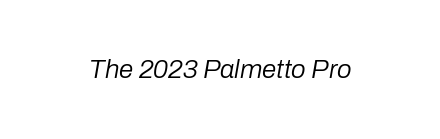
{"italic": "yes", "lean": "right", "slant_degrees": 10, "bold": "no", "underline": "no", "letter_spacing": "normal", "letter_spacing_em": 0.0, "glyph_px": 26}
